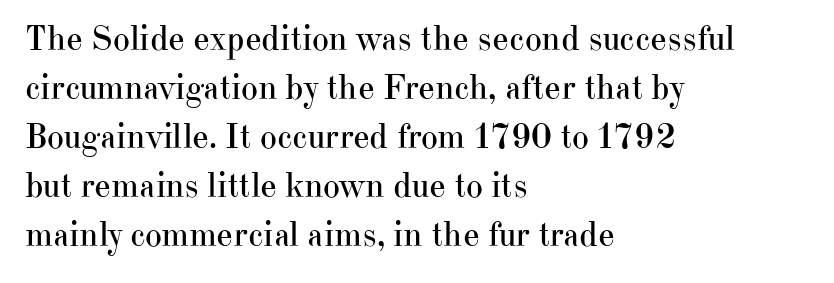
A classic flush-left, rag-right setting is used for this passage. Baseline-to-baseline distance is the conventional proportion of letter height. The weight would be labelled regular, book, light, or lighter still. Vertical strokes here are truly vertical. Unlike a clean sans, this face finishes its strokes with serifs.
